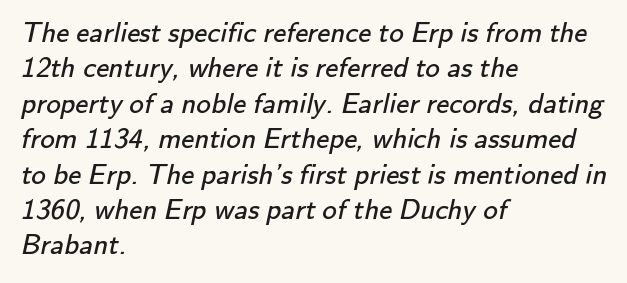
{"serif": "no", "bold": "no", "weight": "regular", "width": "normal", "stroke_contrast": "low", "x_height": "small", "monospaced": "no", "underline": "no", "align": "left", "line_spacing_ratio": 1.22, "letter_spacing": "normal", "letter_spacing_em": 0.0, "glyph_px": 29}
